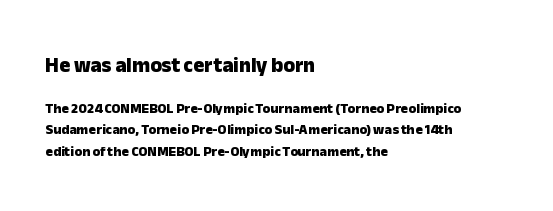
The image shows 21 px bold type, upright; set left-aligned, normal line spacing (1.56x), normal letter spacing, not underlined; the first (top) block is 1.5x larger.
